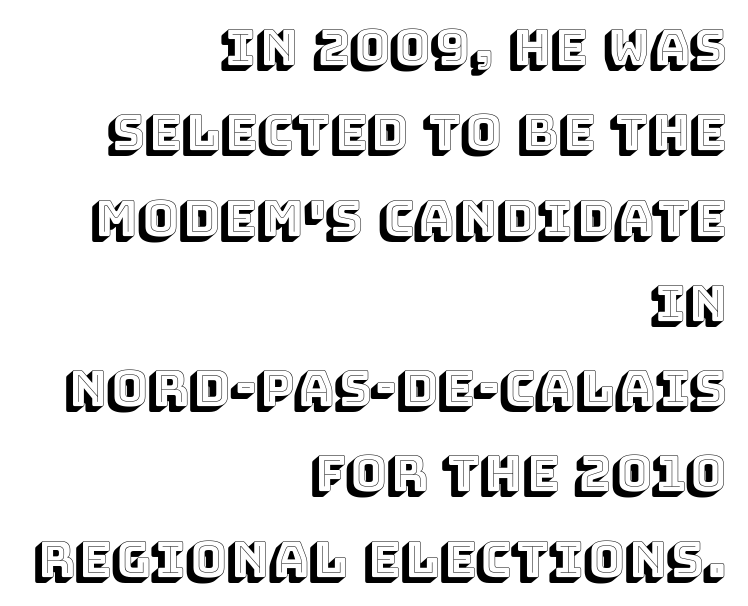
Q: Is the text italic (slanted)? A: No, it is upright.
Q: Is the text underlined? A: No.
Q: How is the paragraph aligned? A: Right-aligned.
Q: Is the spacing between letters normal or unusually wide? A: Normal.
Q: Width (condensed, normal, or wide)? A: Normal.
Q: x-height? A: Large.
Q: Monospaced? A: No.
